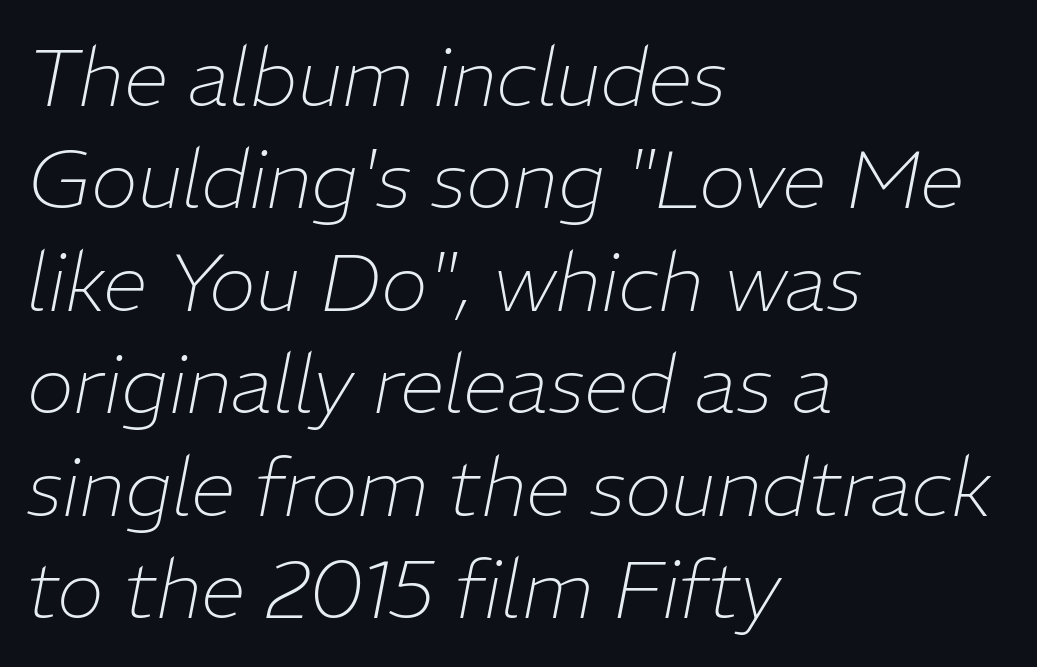
Standard letterfit; no display-style spreading of the glyphs. No heavy texture on the line: the type isn't bold. The face used here is proportionally spaced, like ordinary book or web type. No word sits above an underline. One-word summary of the alignment: left.
